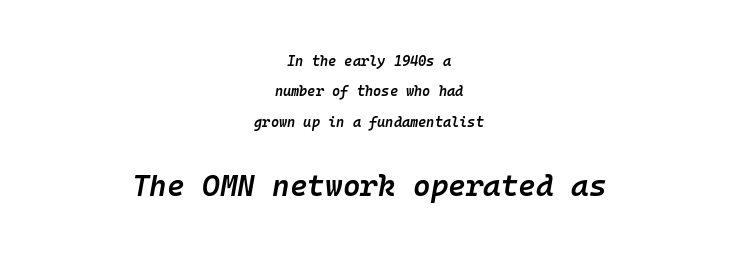
The foot of each line stays bare and open. Notice how the stems are inclined rather than vertical — that's the hallmark of italics. Caption: semibold face, moderately heavy strokes. Default kerning and tracking; the words read as compact shapes.
